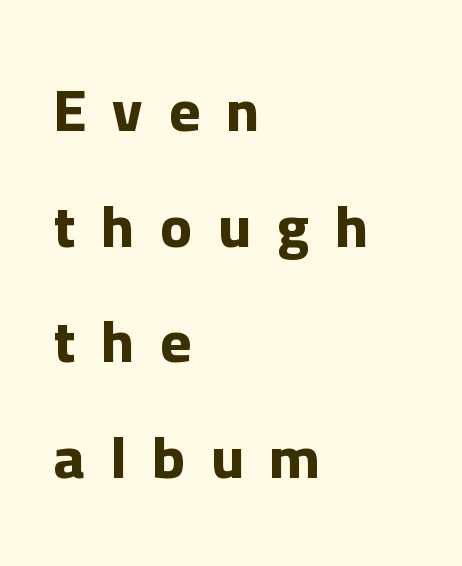
Thick stems and heavy bowls — unmistakably bold. Quick note: interline space is abundant. The text block is weighted toward the left margin, trailing off unevenly rightward. Each letter keeps its own natural width here, so spacing adapts to shape. Plain, unruled lines of type. When letters stand straight like this, we call the style roman or upright.
